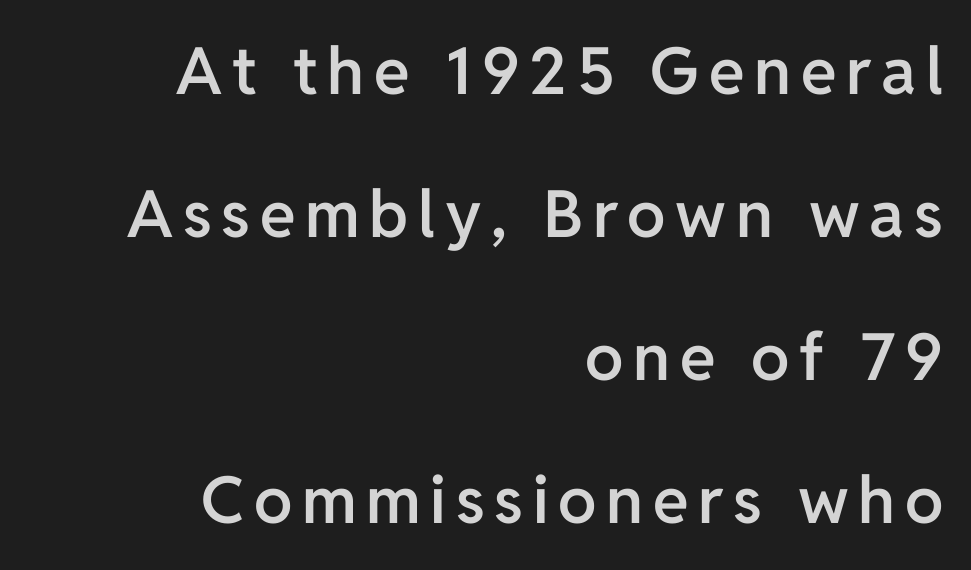
Q: Is the text bold? A: Semi-bold.
Q: Is the text italic (slanted)? A: No, it is upright.
Q: Is the typeface a serif or a sans-serif typeface? A: Sans-serif.
Q: Is the text underlined? A: No.
Q: How is the paragraph aligned? A: Right-aligned.
Q: Is the spacing between lines tight, normal or loose? A: Loose.
Q: Width (condensed, normal, or wide)? A: Normal.
Q: Stroke contrast? A: Low.
Q: x-height? A: Medium.
Q: Monospaced? A: No.
